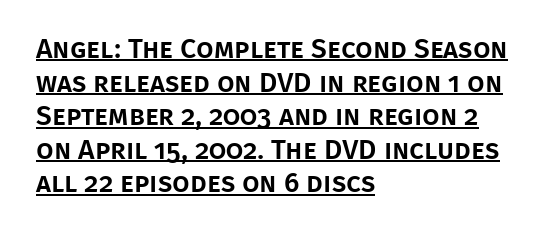
Look at the bottom of the vertical strokes: they stop flat, with no serifs. If you drew a ruler down the left edge, every line would touch it. The letters sit at their default tracking, neither squeezed nor spread. The string is rendered with underlining switched on.
